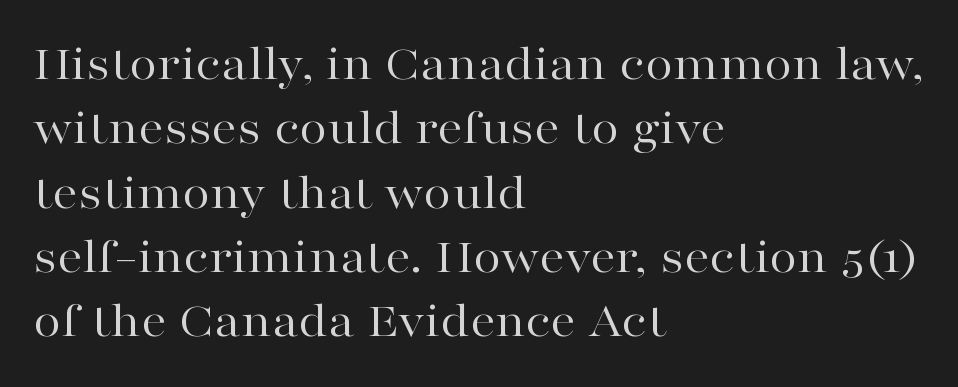
The face used here is proportionally spaced, like ordinary book or web type. Leading: standard. In CSS terms this would be text-align: left. Glance below the letters and you will spot only blank space. The characters display serif detailing at their extremities. No extra tracking has been applied to these lines.
